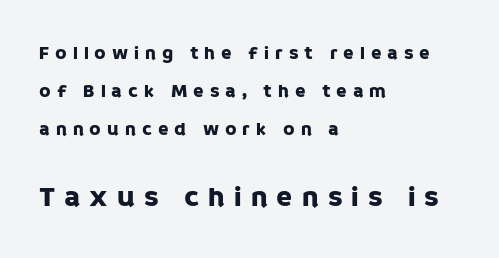
The image shows 29 px sans-serif type, upright; set left-aligned, loose line spacing (2.0x), unusually wide letter spacing (+0.31 em), not underlined; the second (bottom) block is 1.53x larger; low stroke contrast and a large x-height.
